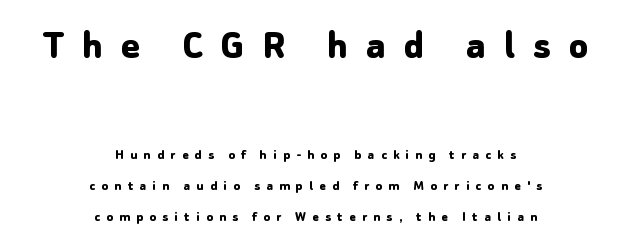
Serif or sans? Sans — the stroke terminals are bare. This sample uses expanded letter spacing, leaving extra air between glyphs. The compositor balanced each line on the midline. Clear beneath every line of the passage.
